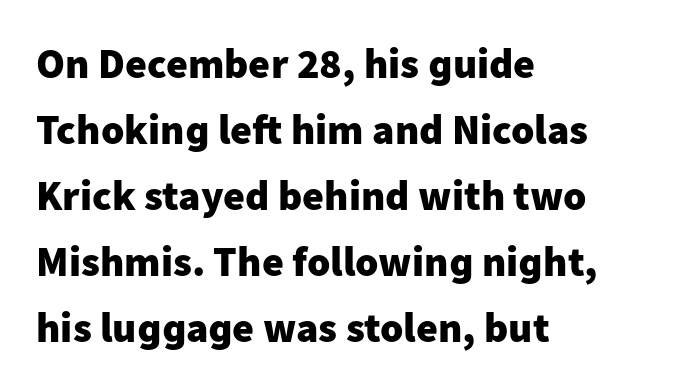
The image shows 42 px heavy sans-serif type, upright; set left-aligned, normal line spacing (1.57x), normal letter spacing, not underlined; low stroke contrast and a medium x-height.
